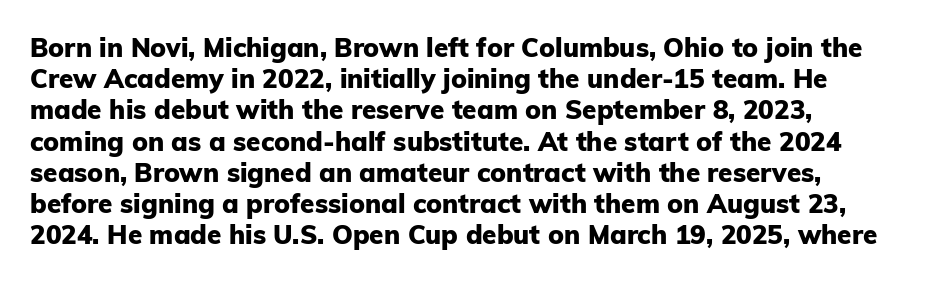
Q: Is the text bold? A: Yes.
Q: Is the text italic (slanted)? A: No, it is upright.
Q: Is the text underlined? A: No.
Q: How is the paragraph aligned? A: Left-aligned.
Q: Is the spacing between letters normal or unusually wide? A: Normal.
